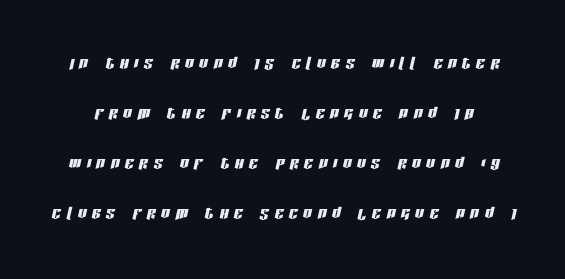
Q: Is the text italic (slanted)? A: Yes, it leans right by about 13 degrees.
Q: Is the text underlined? A: No.
Q: Is the spacing between letters normal or unusually wide? A: Unusually wide.
Q: Is the spacing between lines tight, normal or loose? A: Loose.
